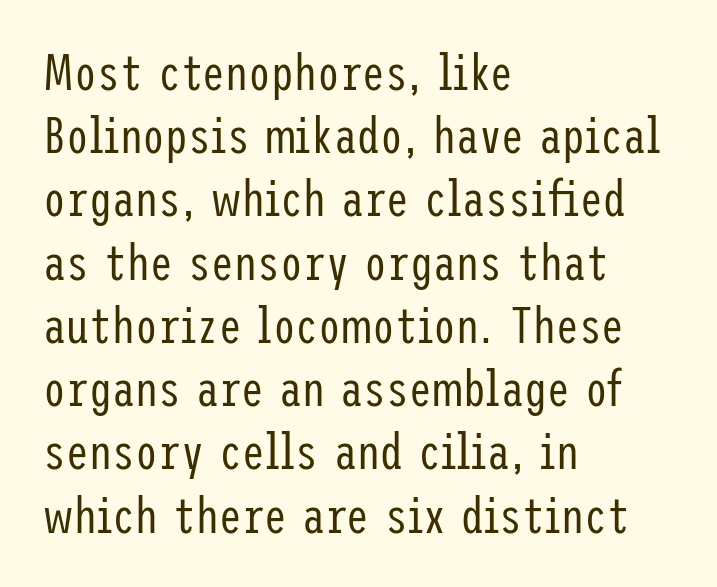
The image shows 51 px regular-weight, condensed sans-serif type, upright; set left-aligned, line spacing 1.24x, normal letter spacing, not underlined; low stroke contrast and a medium x-height.
